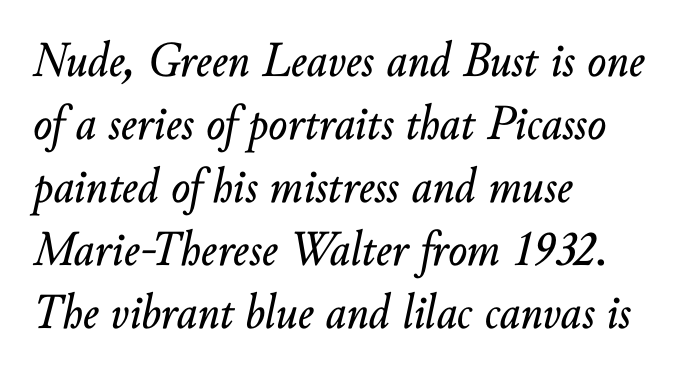
The image shows 50 px text type, italic (leaning right); set left-aligned, normal line spacing (1.26x), normal letter spacing, not underlined; low stroke contrast and a small x-height.
